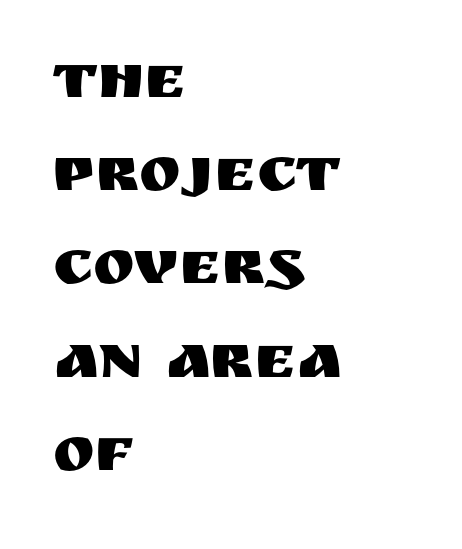
The image shows 63 px sans-serif type, upright; set left-aligned, normal line spacing (1.48x), normal letter spacing, not underlined; medium stroke contrast and a large x-height.
